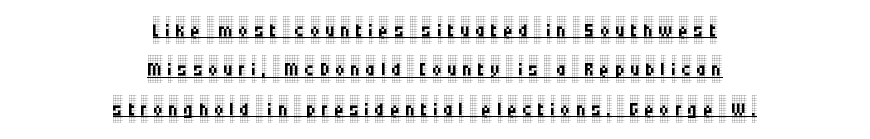
{"italic": "no", "bold": "no", "underline": "yes", "align": "center", "line_spacing": "normal", "line_spacing_ratio": 1.46, "letter_spacing": "wide", "letter_spacing_em": 0.2, "glyph_px": 27}
